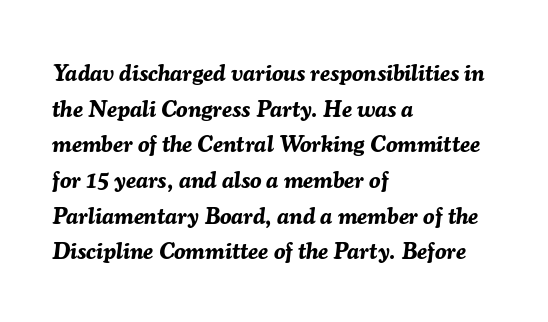
The image shows 23 px bold type, italic (leaning right); set left-aligned, normal line spacing (1.55x), normal letter spacing, not underlined.
